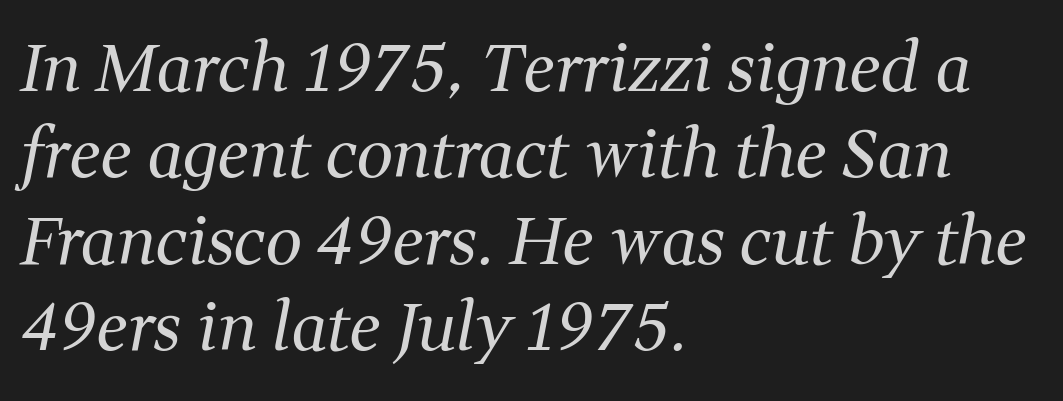
{"serif": "yes", "italic": "yes", "lean": "right", "slant_degrees": 11, "bold": "no", "weight": "regular", "width": "normal", "stroke_contrast": "medium", "x_height": "medium", "monospaced": "no", "underline": "no", "align": "left", "line_spacing": "normal", "line_spacing_ratio": 1.33, "letter_spacing": "normal", "letter_spacing_em": 0.0, "glyph_px": 65}
